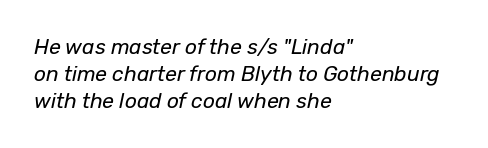
Q: Is the text bold? A: No.
Q: Is the text italic (slanted)? A: Yes, it leans right by about 12 degrees.
Q: Is the text underlined? A: No.
Q: How is the paragraph aligned? A: Left-aligned.
Q: Is the spacing between letters normal or unusually wide? A: Normal.
Q: Is the spacing between lines tight, normal or loose? A: Normal.
